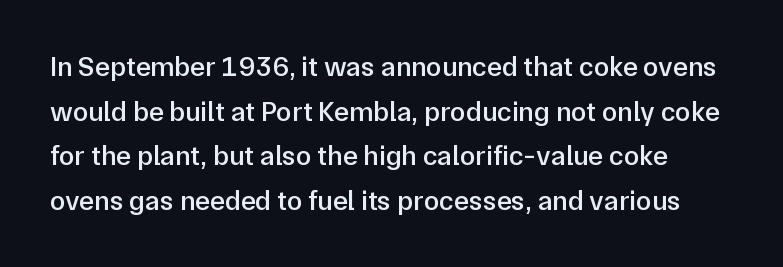
The image shows 28 px semibold sans-serif type, upright; set normal line spacing (1.59x), normal letter spacing, not underlined; low stroke contrast and a medium x-height.
